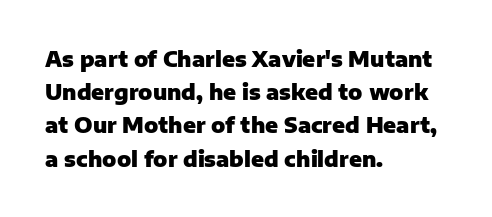
The font is running at its bold setting. Letters rest on an invisible, unmarked baseline. Students, note that the glyphs here touch the page at normal intervals. The rendering anchors every line to the left-hand side.
